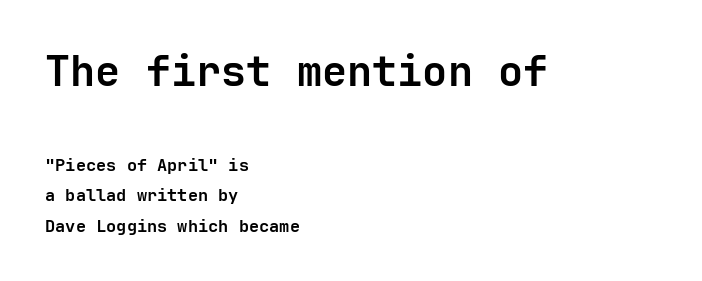
Q: Is the text bold? A: Yes.
Q: Is the text italic (slanted)? A: No, it is upright.
Q: Is the typeface a serif or a sans-serif typeface? A: Sans-serif.
Q: Is the text underlined? A: No.
Q: How is the paragraph aligned? A: Left-aligned.
Q: Is the spacing between letters normal or unusually wide? A: Normal.
Q: Which block of text is set in a larger size, the first (top) or the second (bottom)? A: The first (top) one.
Q: Width (condensed, normal, or wide)? A: Normal.
Q: Stroke contrast? A: Low.
Q: x-height? A: Medium.
